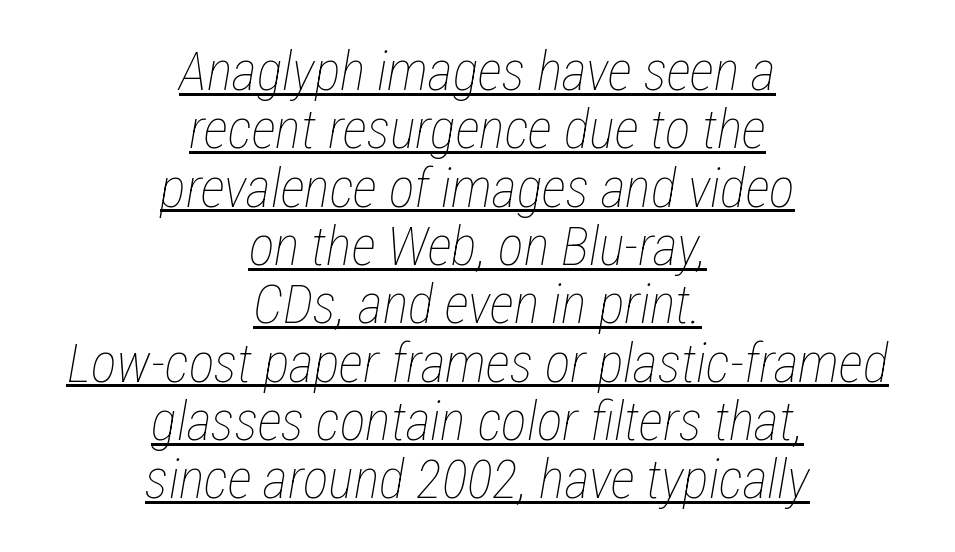
{"italic": "yes", "lean": "right", "slant_degrees": 12, "bold": "no", "weight": "thin", "width": "condensed", "stroke_contrast": "low", "x_height": "medium", "monospaced": "no", "underline": "yes", "align": "center", "line_spacing": "tight", "line_spacing_ratio": 1.08, "letter_spacing": "normal", "letter_spacing_em": 0.0, "glyph_px": 54}
